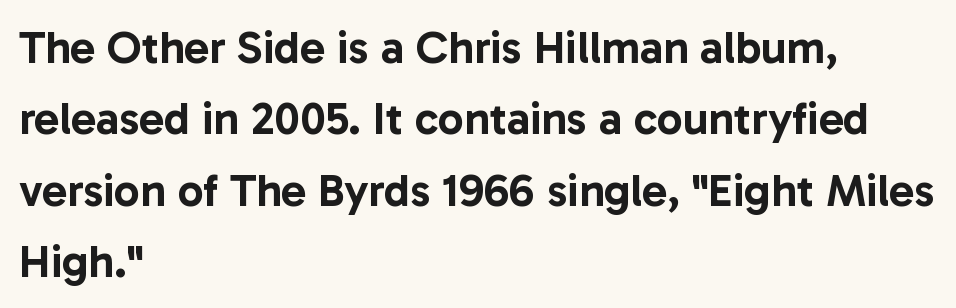
The image shows 46 px sans-serif type, upright; set left-aligned, normal line spacing (1.55x), normal letter spacing, not underlined; low stroke contrast and a medium x-height.
